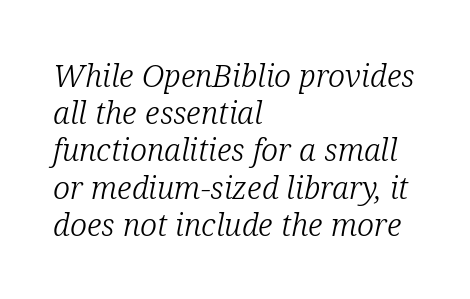
Style check: oblique. The type family on display is of the serif kind. The horizontal fit of the characters is conventional and even. Compared with a typical body face, this is equally light or lighter still.
